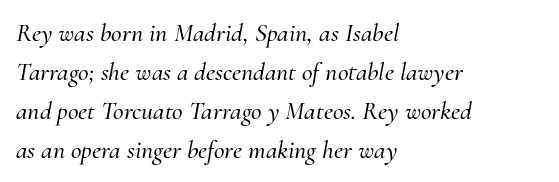
Italic? Definitely — the glyphs are oblique. No word sits above an underline. The text block is weighted toward the left margin, trailing off unevenly rightward. Baseline-to-baseline distance is the conventional proportion of letter height. Letter spacing: default.
